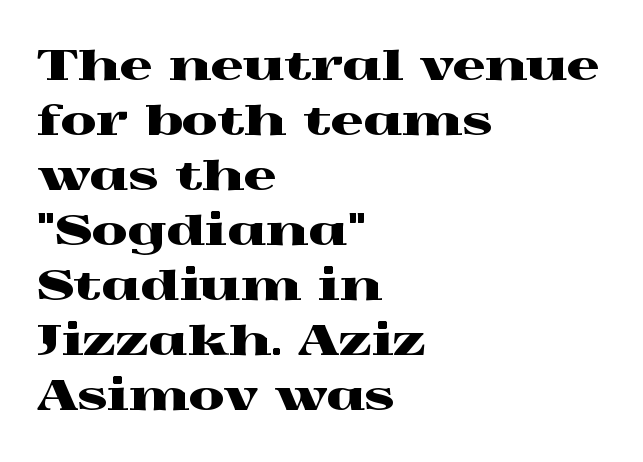
Q: Is the text italic (slanted)? A: No, it is upright.
Q: Is the typeface a serif or a sans-serif typeface? A: Serif.
Q: Is the text underlined? A: No.
Q: How is the paragraph aligned? A: Left-aligned.
Q: Is the spacing between letters normal or unusually wide? A: Normal.
Q: Is the spacing between lines tight, normal or loose? A: Normal.
Q: Width (condensed, normal, or wide)? A: Wide.
Q: x-height? A: Medium.
Q: Monospaced? A: No.
